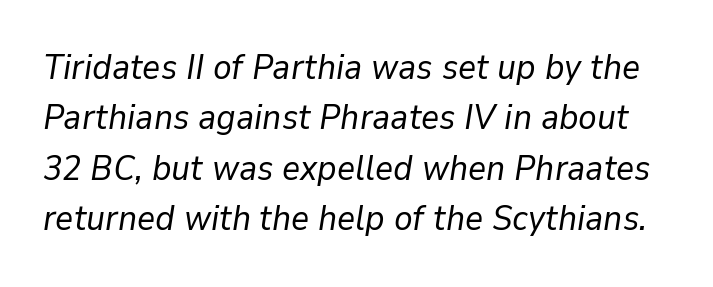
The image shows 35 px regular-weight type, italic (leaning right); set normal line spacing (1.44x), normal letter spacing, not underlined; low stroke contrast and a medium x-height.
